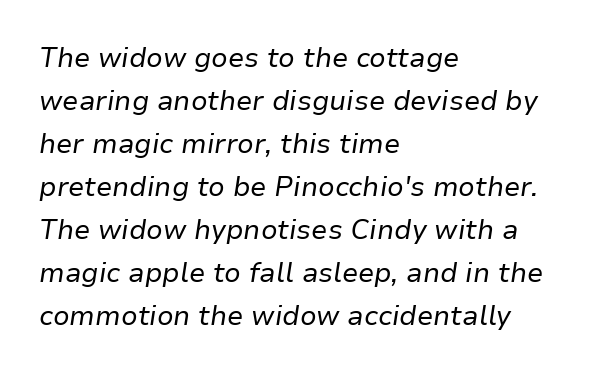
Descenders are the only things crossing below the line. Caption: face not bold, strokes unweighted. Reading down the block, your eye returns to a fixed left position each line. Observe the lean: these are italic letterforms. Evenly set lines give the paragraph a standard silhouette.
